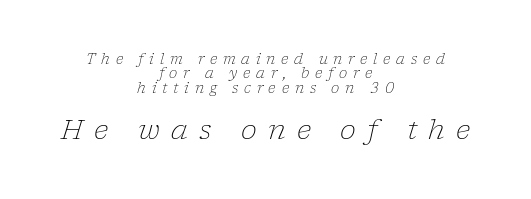
Q: Is the text bold? A: No.
Q: Is the text italic (slanted)? A: Yes, it leans right by about 17 degrees.
Q: Is the text underlined? A: No.
Q: How is the paragraph aligned? A: Centered.
Q: Is the spacing between letters normal or unusually wide? A: Unusually wide.
Q: Is the spacing between lines tight, normal or loose? A: Tight.
Q: Which block of text is set in a larger size, the first (top) or the second (bottom)? A: The second (bottom) one.
